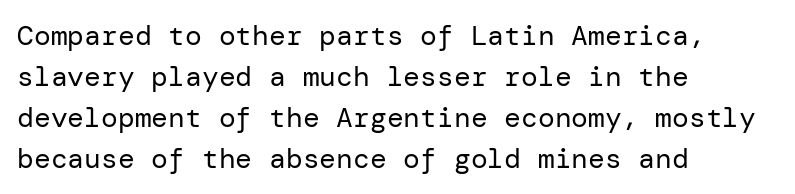
{"serif": "no", "italic": "no", "bold": "no", "weight": "regular", "width": "normal", "stroke_contrast": "low", "x_height": "medium", "underline": "no", "align": "left", "line_spacing": "normal", "line_spacing_ratio": 1.46, "letter_spacing": "normal", "letter_spacing_em": 0.0, "glyph_px": 28}
